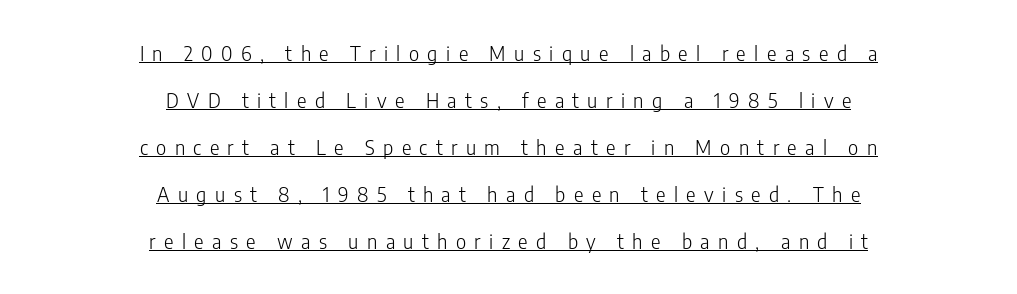
The image shows 20 px text type, upright; set centered, loose line spacing (2.35x), unusually wide letter spacing (+0.42 em), underlined.
